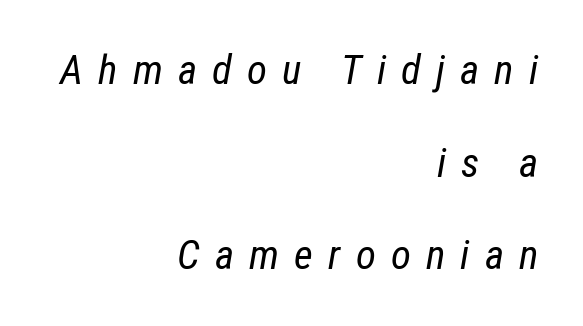
The typography opts for an oblique posture over an upright one. A typesetter would call this proportional, since set widths differ per character. Is the block centered? No — it sits flush against the right margin. Tracking value appears strongly positive — letters spread wide. Rule under the text: the space is simply empty. Stroke thickness stays within the range of a standard reading face or lighter.
